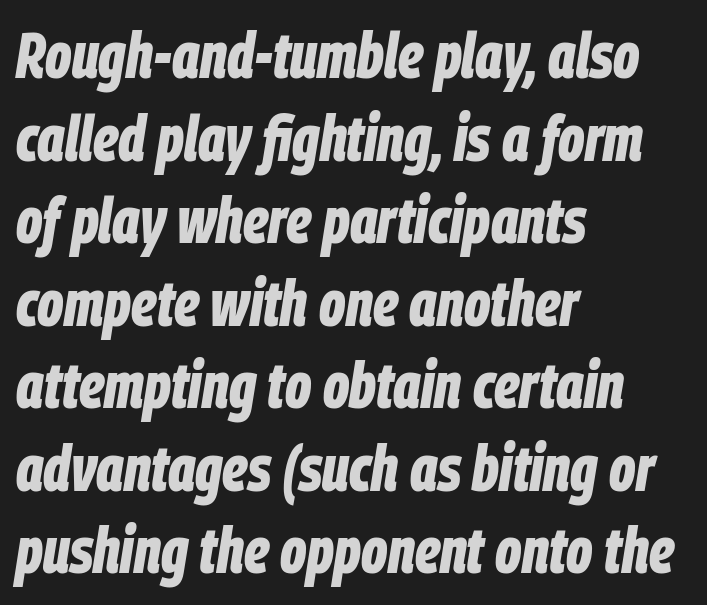
Q: Is the text bold? A: Yes.
Q: Is the text italic (slanted)? A: Yes, it leans right by about 9 degrees.
Q: Is the text underlined? A: No.
Q: How is the paragraph aligned? A: Left-aligned.
Q: Is the spacing between letters normal or unusually wide? A: Normal.
Q: Is the spacing between lines tight, normal or loose? A: Normal.
Q: Width (condensed, normal, or wide)? A: Condensed.
Q: Stroke contrast? A: Low.
Q: x-height? A: Large.
Q: Monospaced? A: No.
